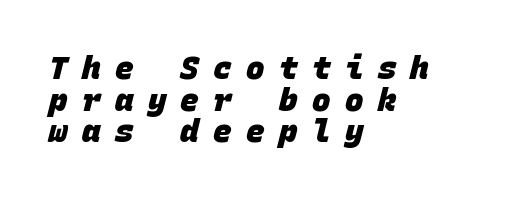
{"serif": "no", "bold": "yes", "weight": "heavy", "width": "normal", "stroke_contrast": "low", "x_height": "large", "monospaced": "yes", "underline": "no", "align": "left", "line_spacing": "tight", "line_spacing_ratio": 1.02, "letter_spacing": "wide", "letter_spacing_em": 0.46, "glyph_px": 31}
